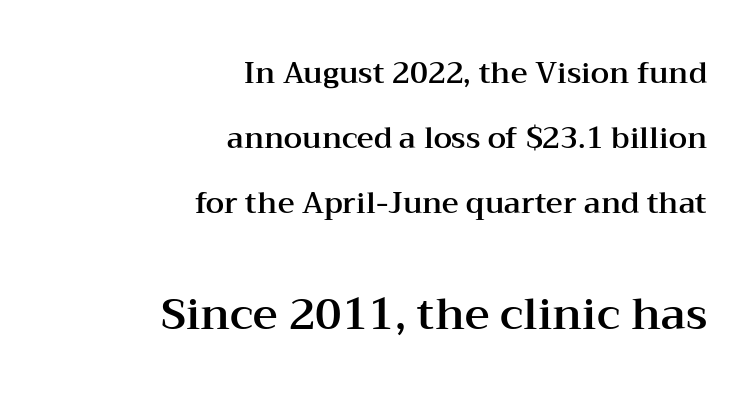
{"serif": "yes", "italic": "no", "width": "wide", "stroke_contrast": "medium", "x_height": "medium", "monospaced": "no", "underline": "no", "align": "right", "line_spacing": "loose", "line_spacing_ratio": 2.24, "letter_spacing": "normal", "letter_spacing_em": 0.0, "larger_block": "second", "size_ratio": 1.48, "glyph_px": 43}
